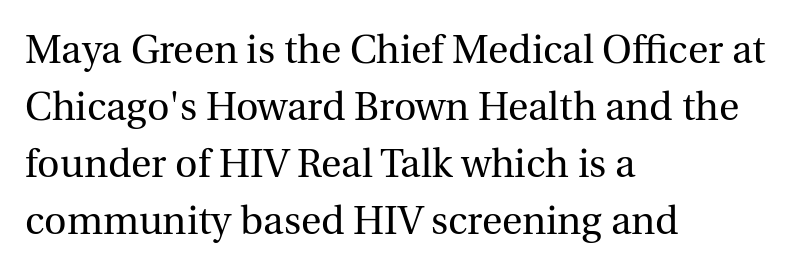
{"serif": "yes", "italic": "no", "bold": "no", "weight": "regular", "width": "normal", "x_height": "medium", "monospaced": "no", "underline": "no", "align": "left", "line_spacing": "normal", "line_spacing_ratio": 1.46, "letter_spacing": "normal", "letter_spacing_em": 0.0, "glyph_px": 39}
